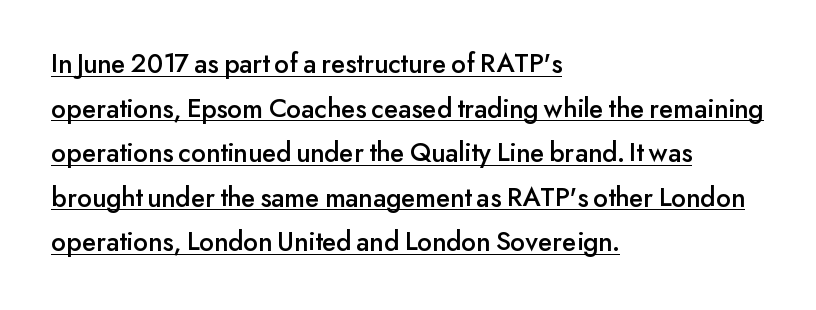
{"serif": "no", "italic": "no", "width": "normal", "stroke_contrast": "low", "x_height": "small", "monospaced": "no", "underline": "yes", "align": "left", "line_spacing": "normal", "line_spacing_ratio": 1.59, "letter_spacing": "normal", "letter_spacing_em": 0.0, "glyph_px": 28}
